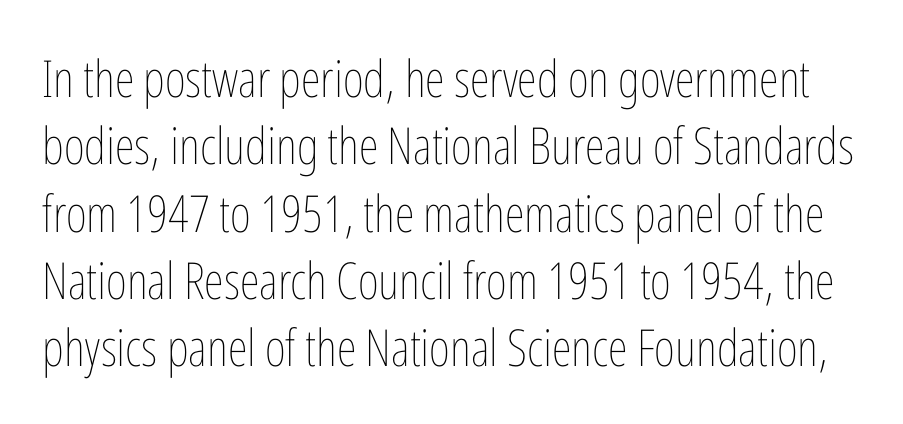
The lettering stays uniformly vertical, giving the passage a roman look. Interline gaps are of average width in this sample. The line texture is even and compact thanks to regular tracking. The rendering uses natural spacing where letterforms have individual widths. Lines of text with bare space underneath. Weight: not bold — regular or lighter.
